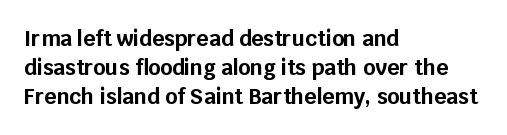
The lines are quadded left. These lines keep a tight, regular rhythm from letter to letter. The gap between lines stays unmarked. It's the straight-up-and-down kind of type. The rendering uses a moderate line-height, typical for paragraphs. Pretty heavy lettering here — definitely bold.
